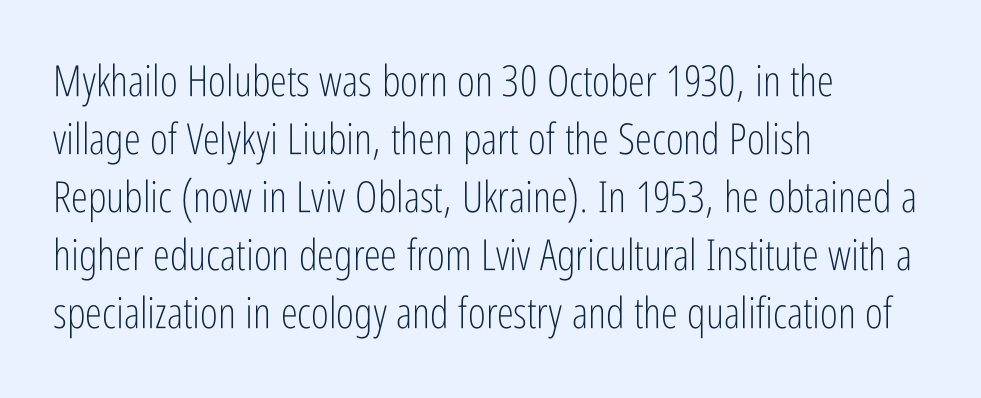
Q: Is the text bold? A: No.
Q: Is the text italic (slanted)? A: No, it is upright.
Q: Is the typeface a serif or a sans-serif typeface? A: Sans-serif.
Q: Is the text underlined? A: No.
Q: How is the paragraph aligned? A: Left-aligned.
Q: Is the spacing between letters normal or unusually wide? A: Normal.
Q: Is the spacing between lines tight, normal or loose? A: Normal.
Q: Width (condensed, normal, or wide)? A: Condensed.
Q: Stroke contrast? A: Low.
Q: x-height? A: Medium.
Q: Monospaced? A: No.
